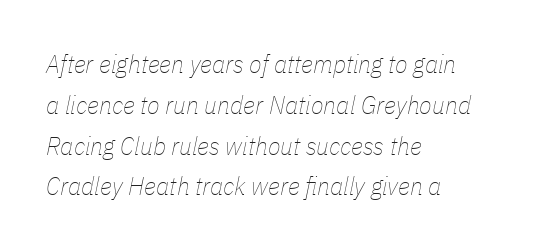
Does extra space separate the letters? No, they use regular spacing. The string is rendered with underlining switched off. The font's italic variant was chosen for this text. Bold? No — there's no thickening of the strokes. Which margin do the lines hug? The left one — the right edge is uneven.
